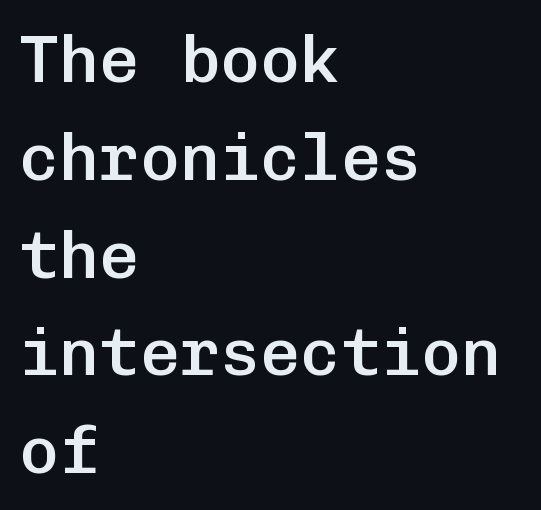
{"serif": "no", "italic": "no", "bold": "semi", "weight": "semibold", "width": "normal", "stroke_contrast": "low", "x_height": "medium", "monospaced": "yes", "underline": "no", "align": "left", "line_spacing": "normal", "line_spacing_ratio": 1.46, "letter_spacing": "normal", "letter_spacing_em": 0.0, "glyph_px": 67}
